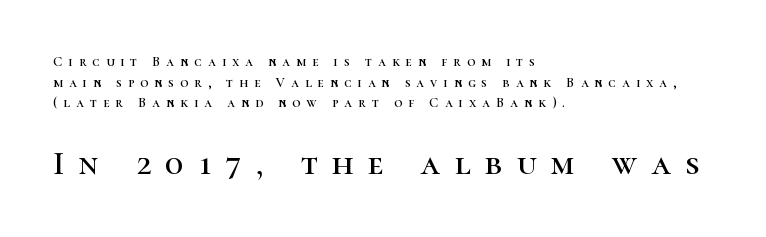
The strip under each line holds only bare page. Glyph-to-glyph distance is far greater than everyday printed text. Is the lower block the larger one? Yes — the lower block carries the bigger type. These lines were composed using upright roman letters. Small tapered or slab feet sit at the stroke ends, so this counts as serif.
